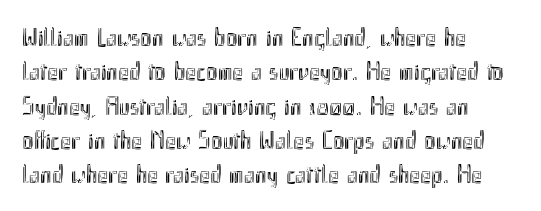
Q: Is the text italic (slanted)? A: No, it is upright.
Q: Is the text underlined? A: No.
Q: How is the paragraph aligned? A: Left-aligned.
Q: Is the spacing between letters normal or unusually wide? A: Normal.
Q: Is the spacing between lines tight, normal or loose? A: Normal.
